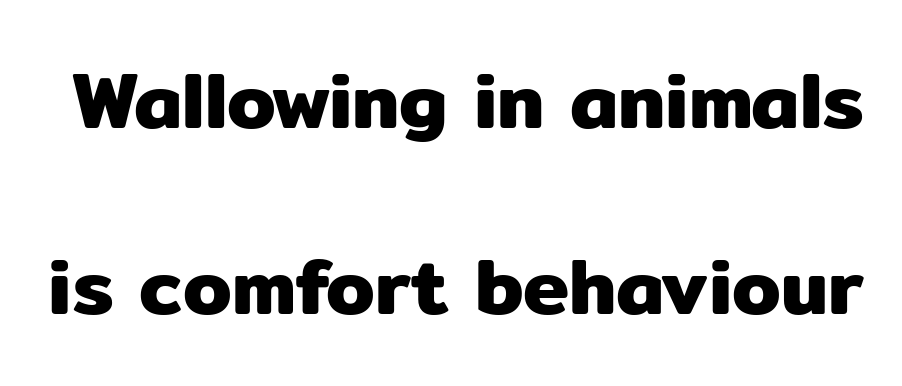
Summary of vertical rhythm: relaxed, with wide interline spacing. These lines were composed using upright roman letters. The letterforms sit shoulder to shoulder at normal distance. The rendering shows plain stroke endings on the letterforms — a sans-serif design. The words here are not underlined. Here the designer chose a conventional face with non-uniform glyph widths.
